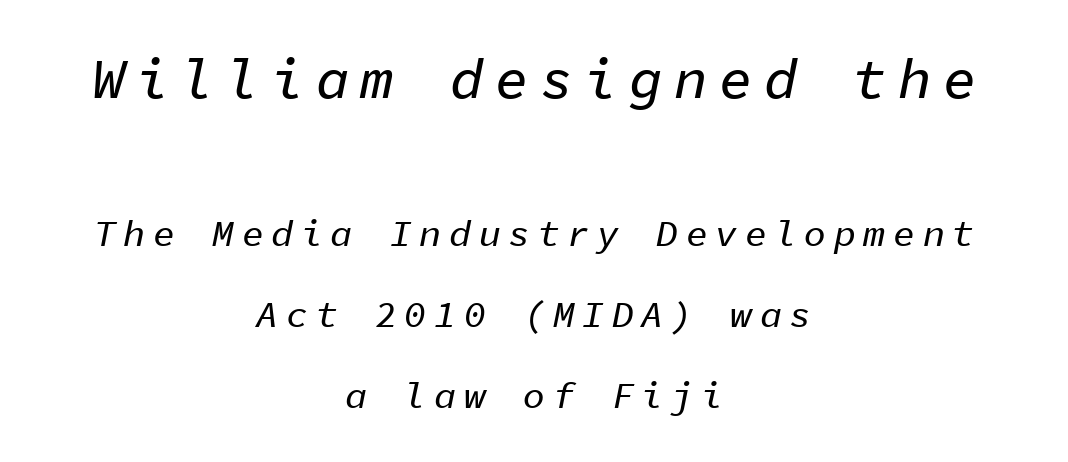
{"italic": "yes", "lean": "right", "slant_degrees": 11, "width": "normal", "stroke_contrast": "low", "x_height": "medium", "monospaced": "yes", "underline": "no", "align": "center", "line_spacing": "loose", "line_spacing_ratio": 2.19, "letter_spacing": "wide", "letter_spacing_em": 0.2, "larger_block": "first", "size_ratio": 1.51, "glyph_px": 56}
